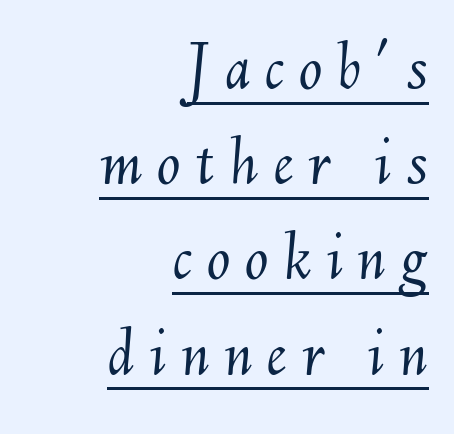
Tall strokes in this sample are angled rather than plumb. There is plenty of visible air inserted between adjacent glyphs. The passage shown is typed in a proportional face where columns would drift. What decoration does the sample have? An underline.
